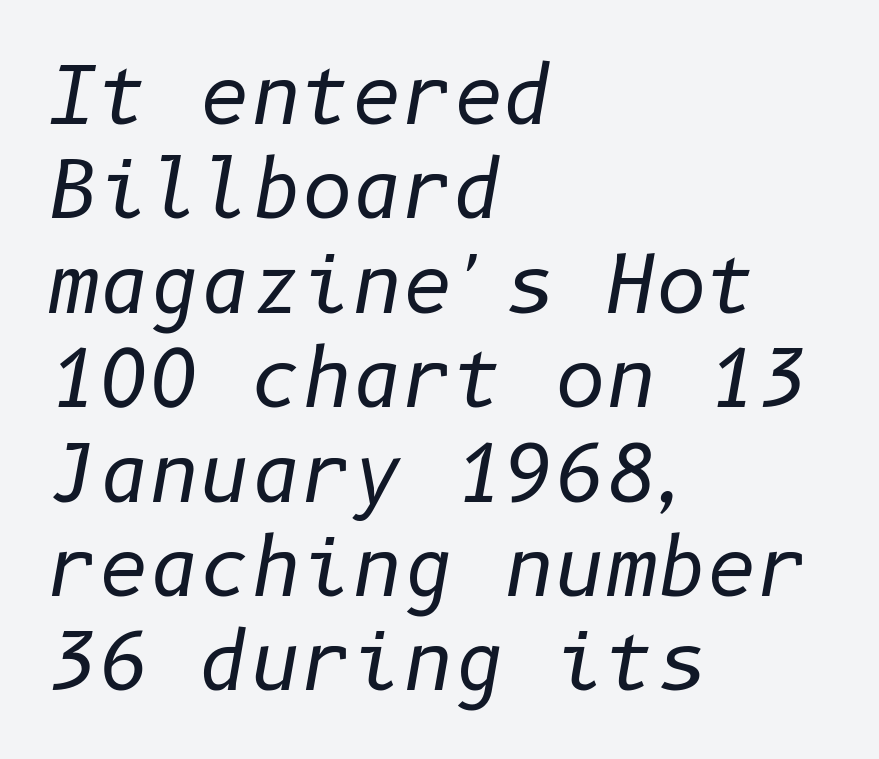
These lines stack with their left ends in a neat column. Bare-footed words on every line. Slant detected: the letters are inclined. The weight would be labelled regular, book, light, or lighter still. A typesetter would call this zero additional tracking.
